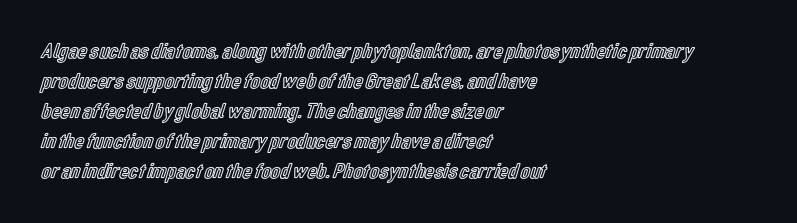
The image shows 22 px text type; set left-aligned, normal line spacing (1.36x), normal letter spacing, not underlined.
